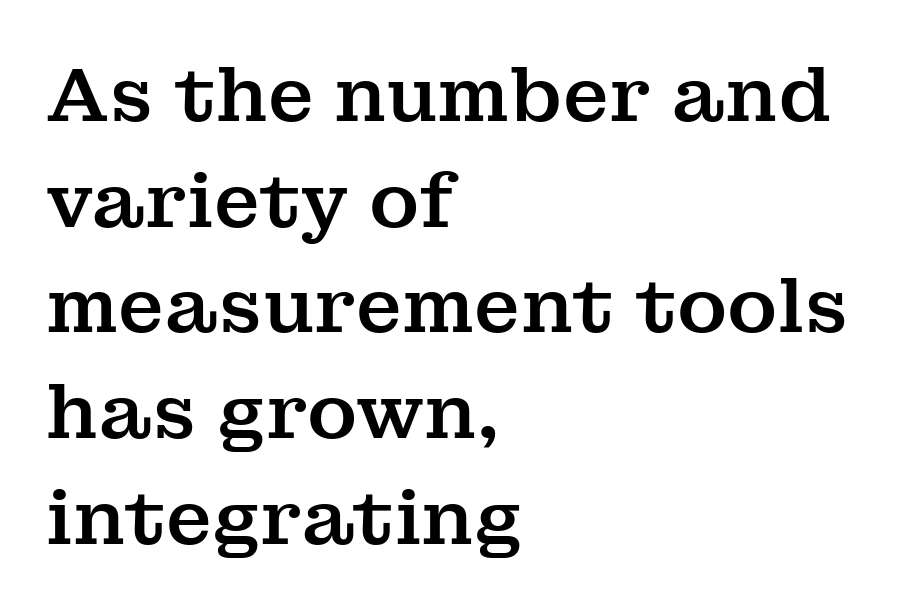
The image shows 76 px serif type, upright; set left-aligned, normal line spacing (1.39x), normal letter spacing, not underlined; medium stroke contrast and a medium x-height.
